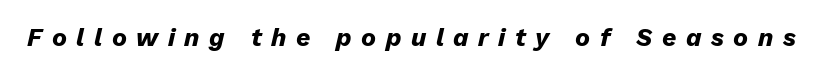
The image shows 25 px bold type, italic (leaning right); set unusually wide letter spacing (+0.38 em), not underlined.
